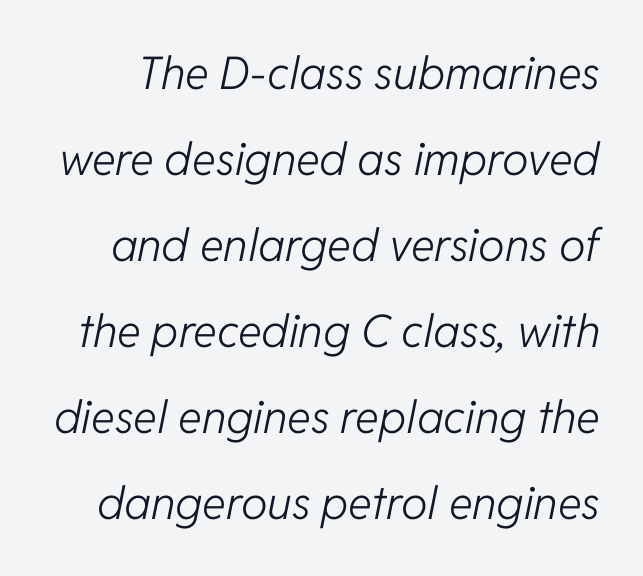
The image shows 45 px light type, italic (leaning right); set loose line spacing (1.91x), normal letter spacing, not underlined; low stroke contrast and a medium x-height.
